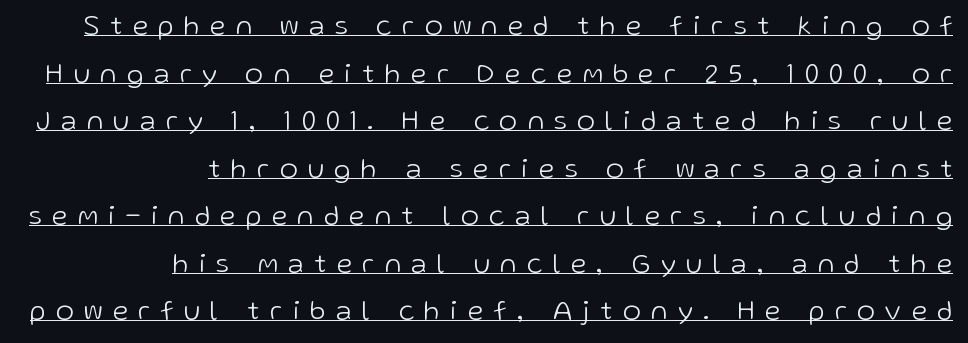
Every word sits above its own underline. In CSS terms this would be text-align: right. The cut favours lightness, reaching ordinary text weight at its darkest. Is the letter spacing exaggerated? Yes — the characters are pushed far apart. The axis of the letterforms is exactly vertical.
